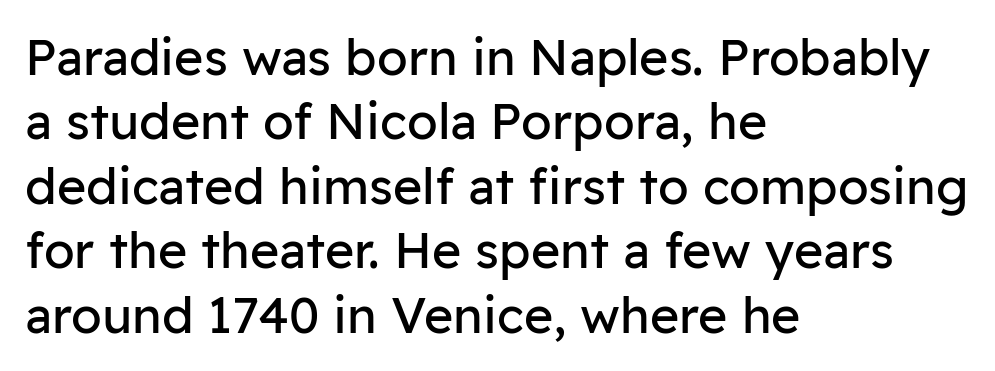
Q: Is the text bold? A: No.
Q: Is the text italic (slanted)? A: No, it is upright.
Q: Is the typeface a serif or a sans-serif typeface? A: Sans-serif.
Q: Is the text underlined? A: No.
Q: How is the paragraph aligned? A: Left-aligned.
Q: Is the spacing between letters normal or unusually wide? A: Normal.
Q: Is the spacing between lines tight, normal or loose? A: Normal.
Q: Width (condensed, normal, or wide)? A: Normal.
Q: Stroke contrast? A: Low.
Q: x-height? A: Medium.
Q: Monospaced? A: No.
